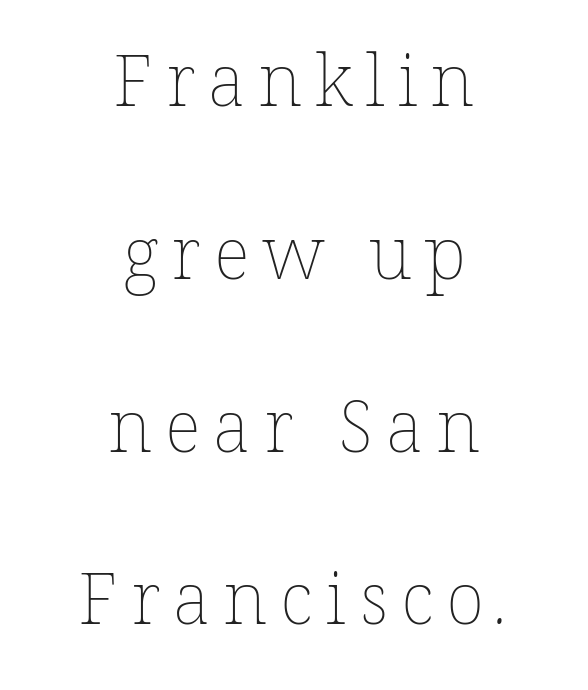
Q: Is the text bold? A: No.
Q: Is the text underlined? A: No.
Q: How is the paragraph aligned? A: Centered.
Q: Is the spacing between lines tight, normal or loose? A: Loose.
Q: Width (condensed, normal, or wide)? A: Normal.
Q: Stroke contrast? A: Low.
Q: x-height? A: Medium.
Q: Monospaced? A: No.
